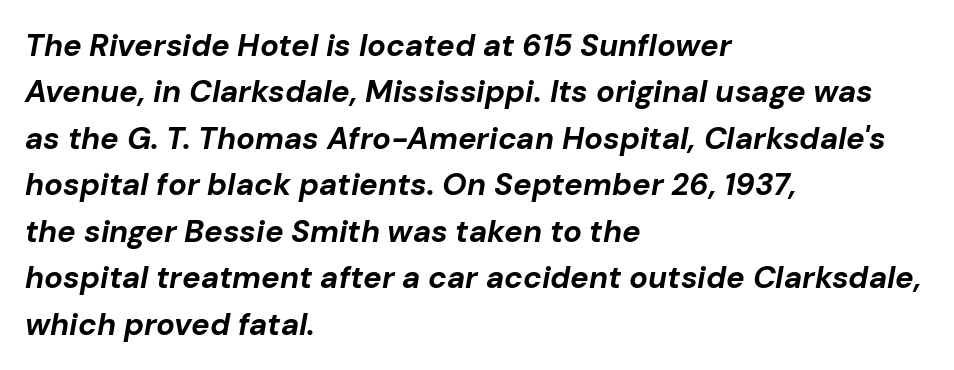
Varying glyph widths throughout — classic text-font behaviour. Letters rest on an invisible, unmarked baseline. The face used here is rendered with its standard letterfit. As a designer I'd log this as weight 700, bold. Emphasis-style slanted type is in use.
